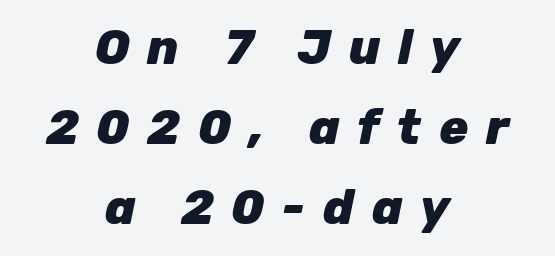
Character widths vary here, with narrow letters taking less room than wide ones. Reading down the block, each line starts at a different indent, mirrored at its end. The passage shown is emphatically bold. Honestly, there is no underline to notice here at all. Tall strokes in this sample are angled rather than plumb. The tracking jumps out immediately: characters are airy and widely separated.
